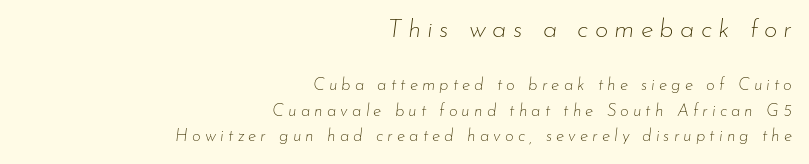
Q: Is the text bold? A: No.
Q: Is the text italic (slanted)? A: Yes, it leans right by about 7 degrees.
Q: Is the text underlined? A: No.
Q: How is the paragraph aligned? A: Right-aligned.
Q: Is the spacing between letters normal or unusually wide? A: Unusually wide.
Q: Is the spacing between lines tight, normal or loose? A: Normal.
Q: Which block of text is set in a larger size, the first (top) or the second (bottom)? A: The first (top) one.
